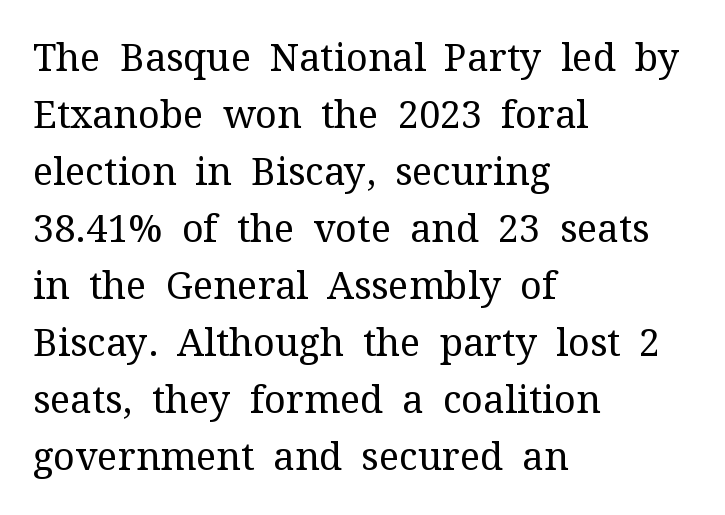
{"serif": "yes", "italic": "no", "bold": "no", "weight": "regular", "width": "normal", "stroke_contrast": "medium", "x_height": "medium", "monospaced": "no", "underline": "no", "align": "left", "line_spacing": "normal", "line_spacing_ratio": 1.5, "letter_spacing": "normal", "letter_spacing_em": 0.0, "glyph_px": 38}
